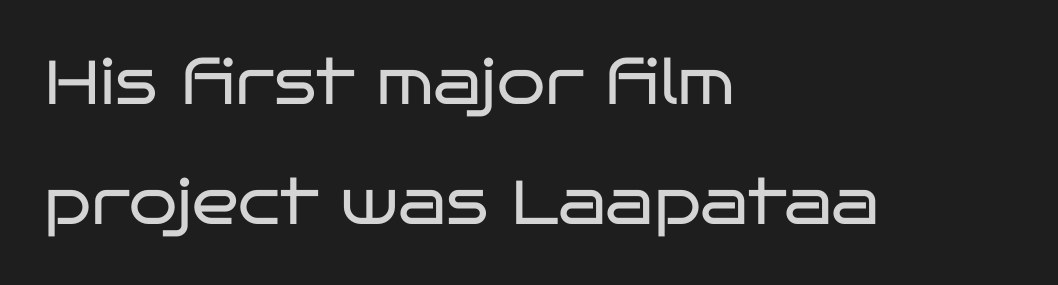
The image shows 62 px regular-weight, wide sans-serif type, upright; set left-aligned, loose line spacing (1.94x), normal letter spacing, not underlined; low stroke contrast and a large x-height.
